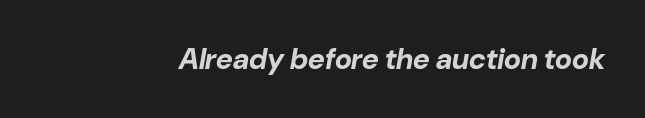
The face used here has a pronounced slope to its letters. Underline: absent. How are the letters spaced? Ordinarily, with no added tracking. Each letter keeps its own natural width here, so spacing adapts to shape. The passage shown is emphatically bold.
